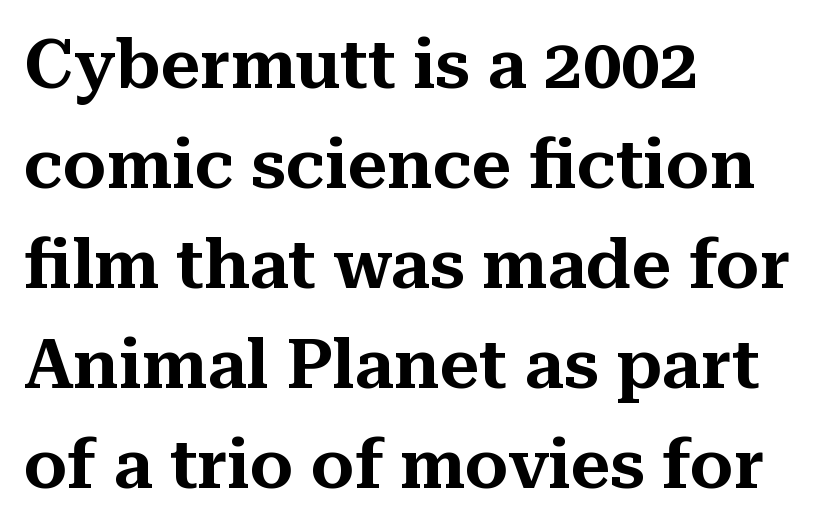
The image shows 69 px serif type, upright; set left-aligned, normal line spacing (1.45x), normal letter spacing, not underlined; medium stroke contrast and a medium x-height.
